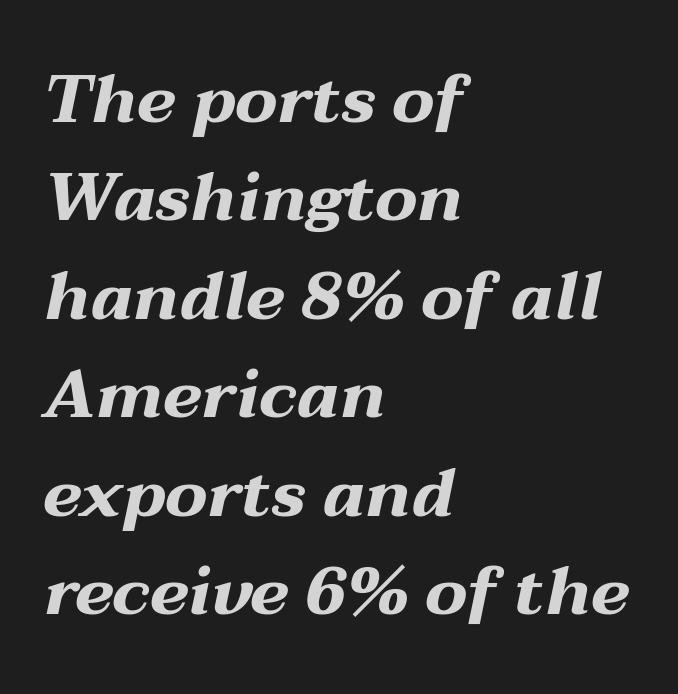
The rendering applies a slant to the glyphs. The line texture is even and compact thanks to regular tracking. The font is running at its bold setting. Clear beneath every line of the passage. Proportional: the letters do not fall into vertical columns.
